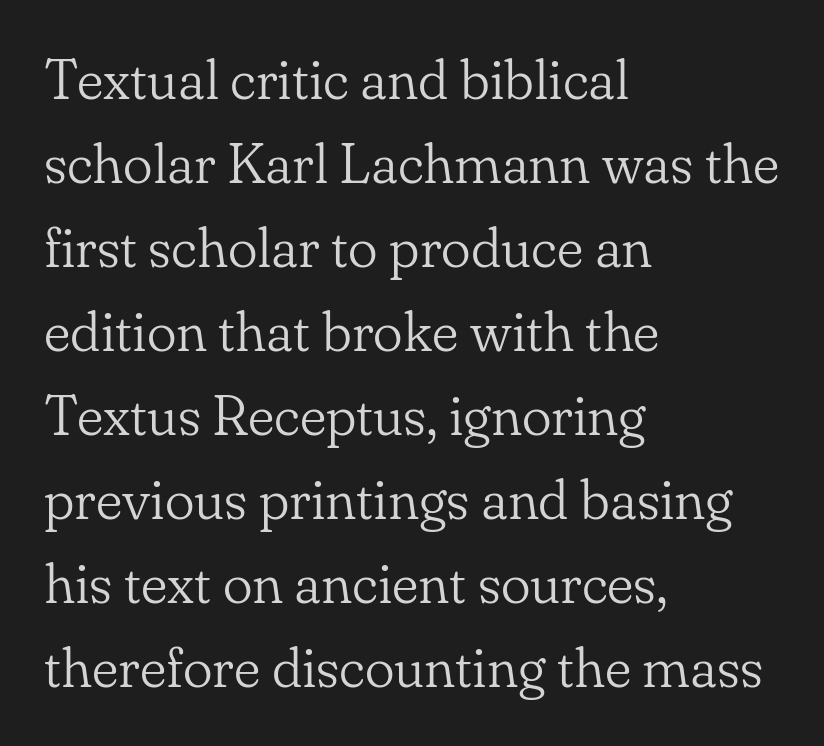
{"serif": "yes", "italic": "no", "bold": "no", "weight": "light", "width": "normal", "stroke_contrast": "low", "x_height": "small", "monospaced": "no", "underline": "no", "align": "left", "line_spacing": "normal", "line_spacing_ratio": 1.5, "letter_spacing": "normal", "letter_spacing_em": 0.0, "glyph_px": 56}
